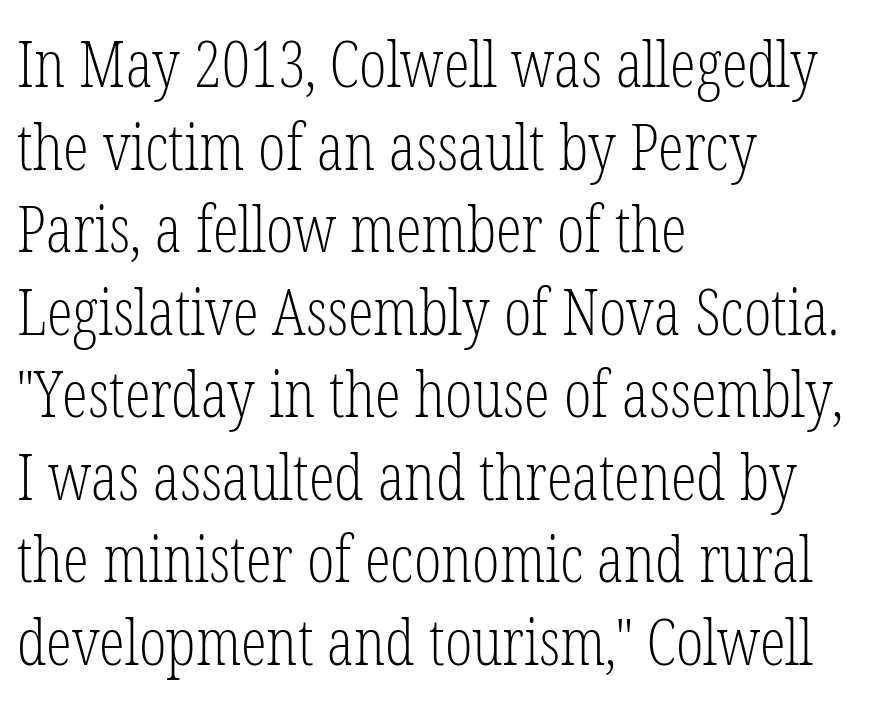
The image shows 65 px light, condensed serif type, upright; set left-aligned, normal line spacing (1.27x), normal letter spacing, not underlined; low stroke contrast and a medium x-height.
